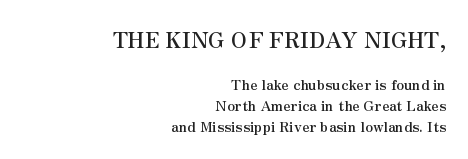
{"italic": "no", "bold": "yes", "underline": "no", "align": "right", "line_spacing": "normal", "line_spacing_ratio": 1.5, "letter_spacing": "normal", "letter_spacing_em": 0.0, "larger_block": "first", "size_ratio": 1.57, "glyph_px": 22}
